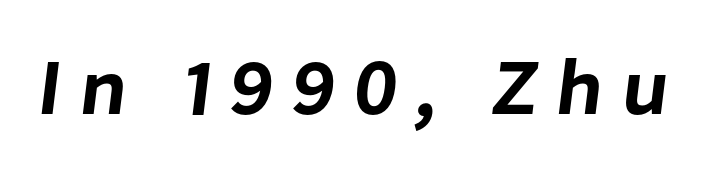
The image shows 80 px sans-serif type; set unusually wide letter spacing (+0.22 em), not underlined; low stroke contrast and a medium x-height.
